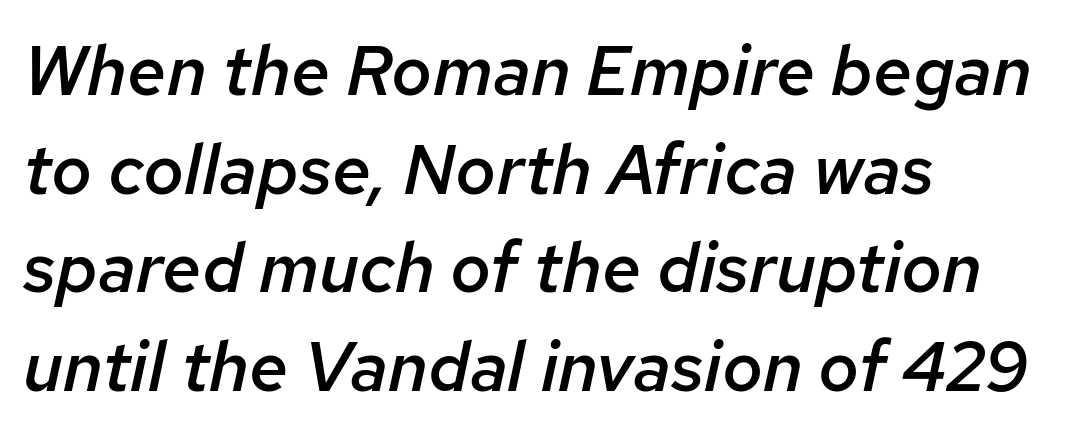
The designer left line spacing at the default. Glance below the letters and you will spot only blank space. Do the characters align in a grid? No, the font is proportional. Quick note: italic. Honestly, the letter spacing is just normal — you wouldn't notice it.
